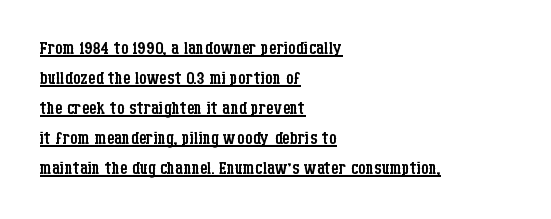
{"italic": "no", "bold": "no", "underline": "yes", "align": "left", "line_spacing": "normal", "line_spacing_ratio": 1.25, "letter_spacing": "normal", "letter_spacing_em": 0.0, "glyph_px": 24}
